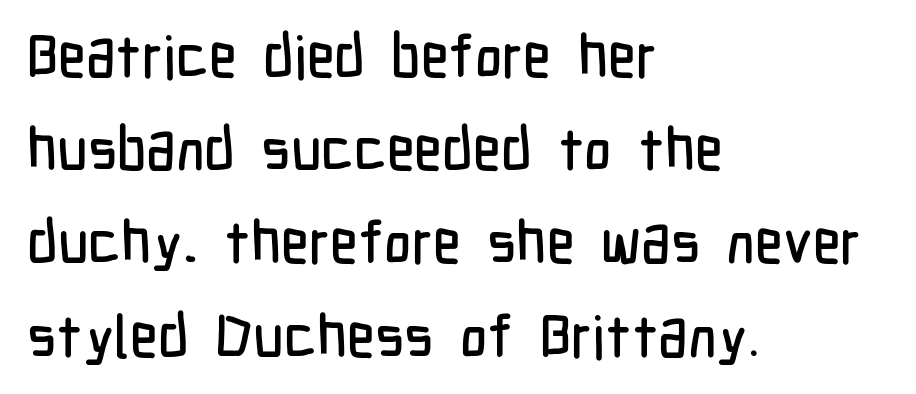
{"serif": "no", "italic": "no", "width": "condensed", "stroke_contrast": "low", "x_height": "medium", "monospaced": "no", "underline": "no", "align": "left", "line_spacing": "normal", "line_spacing_ratio": 1.58, "letter_spacing": "normal", "letter_spacing_em": 0.0, "glyph_px": 59}
